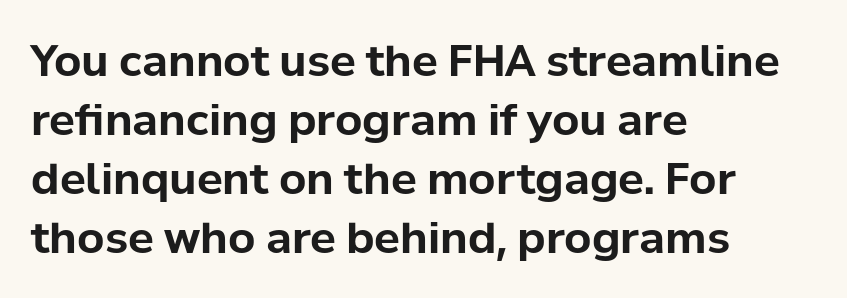
Q: Is the text bold? A: Yes.
Q: Is the text italic (slanted)? A: No, it is upright.
Q: Is the typeface a serif or a sans-serif typeface? A: Sans-serif.
Q: Is the text underlined? A: No.
Q: How is the paragraph aligned? A: Left-aligned.
Q: Is the spacing between letters normal or unusually wide? A: Normal.
Q: Is the spacing between lines tight, normal or loose? A: Normal.
Q: Width (condensed, normal, or wide)? A: Normal.
Q: Stroke contrast? A: Low.
Q: x-height? A: Medium.
Q: Monospaced? A: No.
